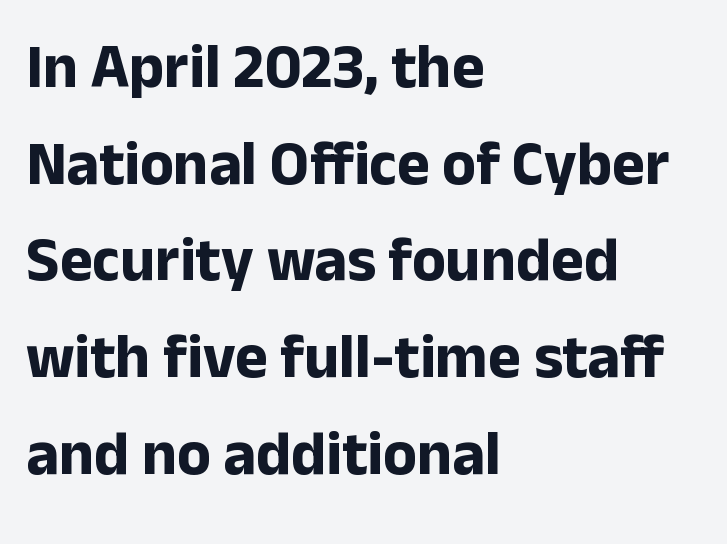
Q: Is the text bold? A: Yes.
Q: Is the text italic (slanted)? A: No, it is upright.
Q: Is the typeface a serif or a sans-serif typeface? A: Sans-serif.
Q: Is the text underlined? A: No.
Q: How is the paragraph aligned? A: Left-aligned.
Q: Is the spacing between letters normal or unusually wide? A: Normal.
Q: Is the spacing between lines tight, normal or loose? A: Normal.
Q: Width (condensed, normal, or wide)? A: Normal.
Q: Stroke contrast? A: Low.
Q: x-height? A: Medium.
Q: Monospaced? A: No.
